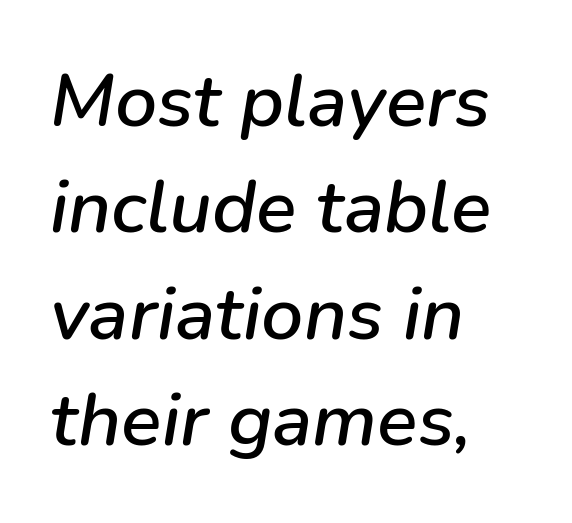
Q: Is the text italic (slanted)? A: Yes, it leans right by about 9 degrees.
Q: Is the text underlined? A: No.
Q: How is the paragraph aligned? A: Left-aligned.
Q: Is the spacing between letters normal or unusually wide? A: Normal.
Q: Is the spacing between lines tight, normal or loose? A: Normal.
Q: Width (condensed, normal, or wide)? A: Normal.
Q: Stroke contrast? A: Low.
Q: x-height? A: Medium.
Q: Monospaced? A: No.
